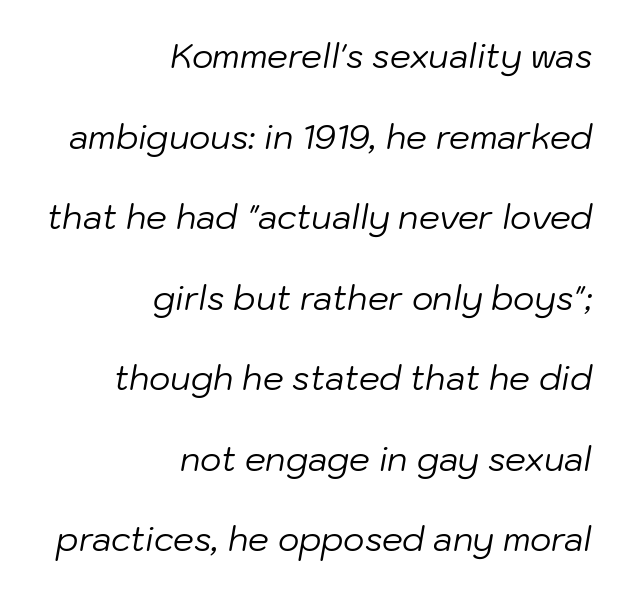
{"italic": "yes", "lean": "right", "slant_degrees": 10, "bold": "no", "weight": "regular", "width": "normal", "stroke_contrast": "low", "x_height": "medium", "monospaced": "no", "underline": "no", "align": "right", "line_spacing": "loose", "line_spacing_ratio": 2.44, "letter_spacing": "normal", "letter_spacing_em": 0.0, "glyph_px": 33}
